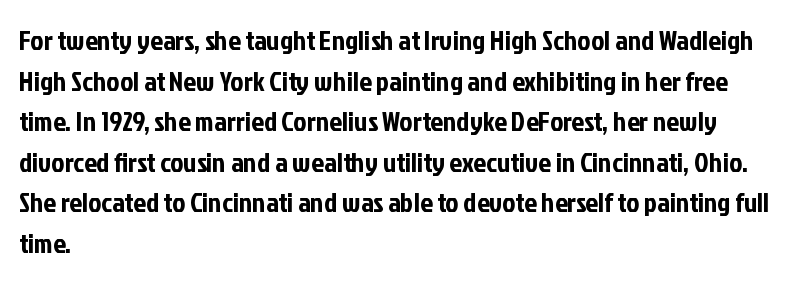
These lines are set flush left with a ragged right edge. The words here are not underlined. The line texture is even and compact thanks to regular tracking. The block of text has a typical density, with ordinary space between rows. The rendering uses natural spacing where letterforms have individual widths.
